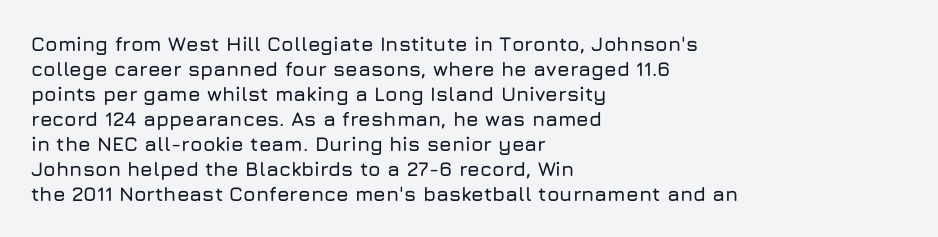
The image shows 20 px text type, upright; set left-aligned, normal line spacing (1.25x), normal letter spacing, not underlined.
